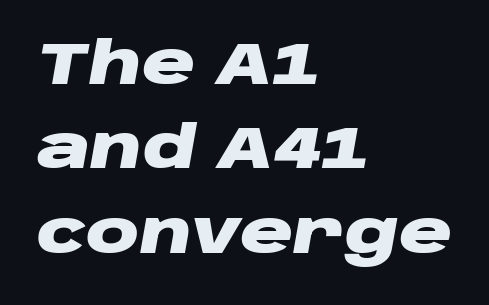
Q: Is the text bold? A: Yes.
Q: Is the text italic (slanted)? A: Yes, it leans right by about 10 degrees.
Q: Is the text underlined? A: No.
Q: How is the paragraph aligned? A: Left-aligned.
Q: Is the spacing between letters normal or unusually wide? A: Normal.
Q: Is the spacing between lines tight, normal or loose? A: Normal.
Q: Width (condensed, normal, or wide)? A: Wide.
Q: Stroke contrast? A: Low.
Q: x-height? A: Large.
Q: Monospaced? A: No.
